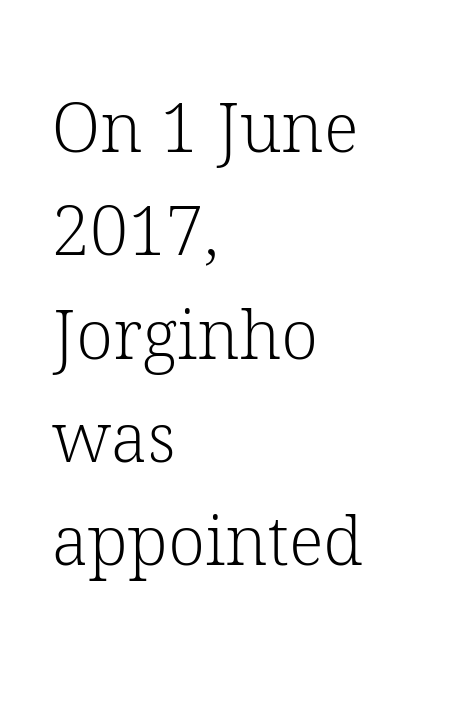
Nope, not italic — everything's standing straight. The font is comparable to plain body text, perhaps lighter. This sample uses plain, unmodified letter spacing. Vertical spacing — default.
